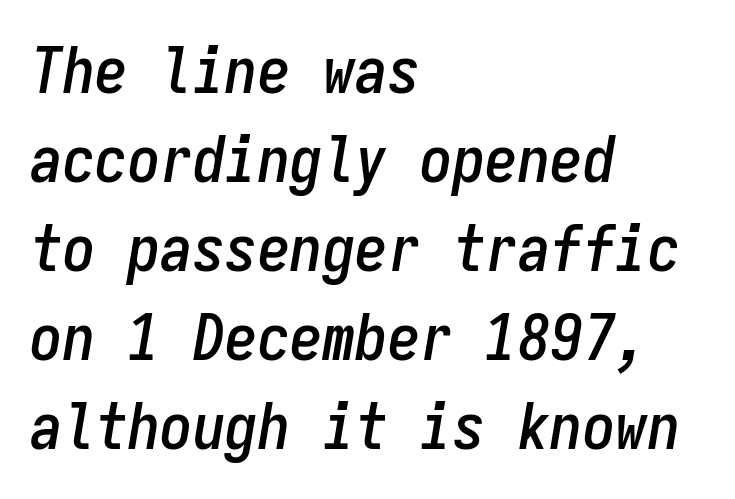
An italicized treatment has been applied to the whole sample. The letters march in equal steps, a hallmark of fixed-pitch type. Descender tails drop into unmarked territory. Evenly set lines give the paragraph a standard silhouette. The type is set solid horizontally, with unmodified tracking. A classic flush-left, rag-right setting is used for this passage.
